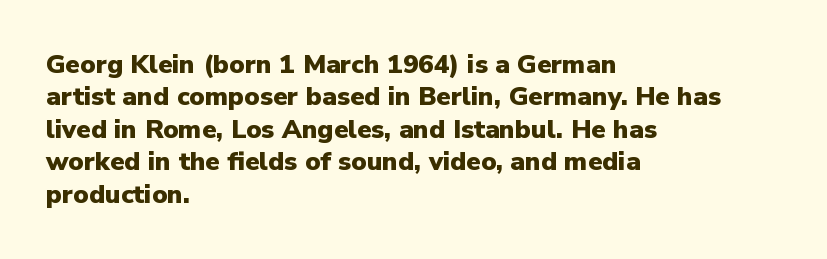
Interline gaps are of average width in this sample. Words float on clear page, feet unadorned. Weight check: bold — yes, fully. These lines were composed using upright roman letters.
